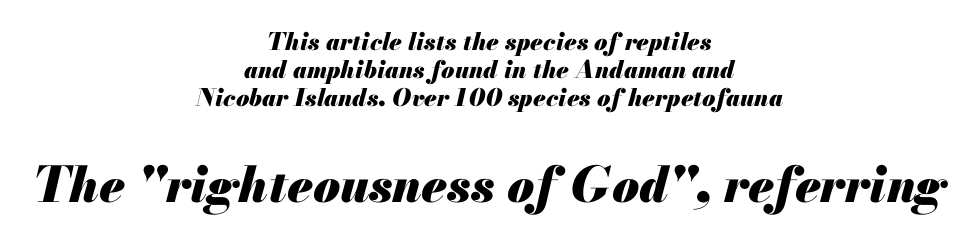
You get the small type first, then a jump to larger type. Standard letterfit; no display-style spreading of the glyphs. The glyphs look as if they've been sheared to an angle. A student would call this center alignment; a typographer would say set centered. Heavy-handed strokes throughout: this text is bold.
